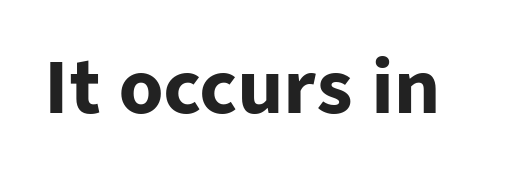
Q: Is the text bold? A: Yes.
Q: Is the text italic (slanted)? A: No, it is upright.
Q: Is the typeface a serif or a sans-serif typeface? A: Sans-serif.
Q: Is the text underlined? A: No.
Q: Is the spacing between letters normal or unusually wide? A: Normal.
Q: Width (condensed, normal, or wide)? A: Normal.
Q: Stroke contrast? A: Low.
Q: x-height? A: Medium.
Q: Monospaced? A: No.
